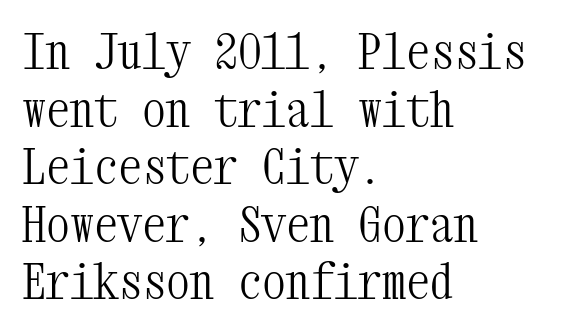
The lines in this sample share a left origin and differ only in where they stop. Nobody drew a line under any word here. The tracking reads as untouched default to a designer's eye. Tall strokes in this sample are plumb rather than angled. To sum up the face: it has serifs. The letters march in equal steps, a hallmark of fixed-pitch type.
